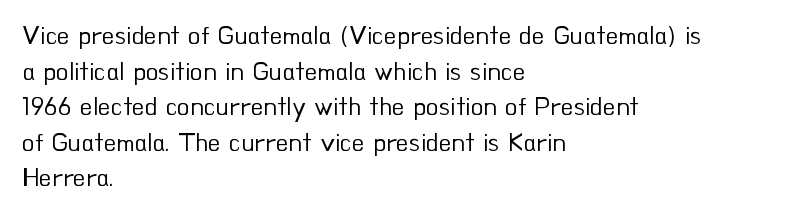
The image shows 26 px text type, upright; set left-aligned, normal line spacing (1.37x), normal letter spacing, not underlined.
